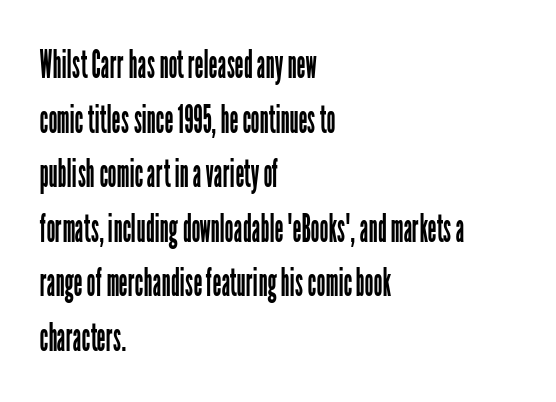
No extra ink here — the face is not bold. The passage shown is not underscored anywhere. This is roman type, the default non-slanted kind. Tracking value appears to be zero — textbook default spacing. Teacher's note: observe the even left margin — that is flush-left alignment. Think of a printed novel: that variable character pitch is what you see here.
